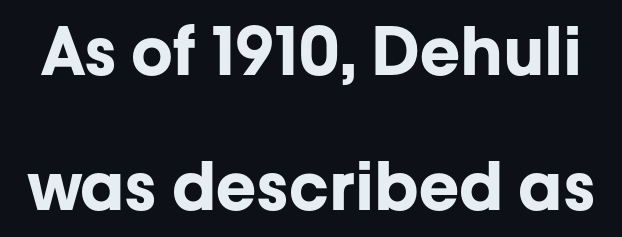
Q: Is the text bold? A: Yes.
Q: Is the text italic (slanted)? A: No, it is upright.
Q: Is the typeface a serif or a sans-serif typeface? A: Sans-serif.
Q: Is the text underlined? A: No.
Q: Is the spacing between letters normal or unusually wide? A: Normal.
Q: Is the spacing between lines tight, normal or loose? A: Loose.
Q: Width (condensed, normal, or wide)? A: Normal.
Q: Stroke contrast? A: Low.
Q: x-height? A: Medium.
Q: Monospaced? A: No.
